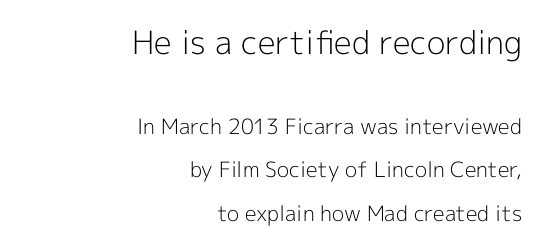
The image shows 32 px light sans-serif type, upright; set right-aligned, loose line spacing (2.07x), normal letter spacing, not underlined; the first (top) block is 1.52x larger; a medium x-height.
